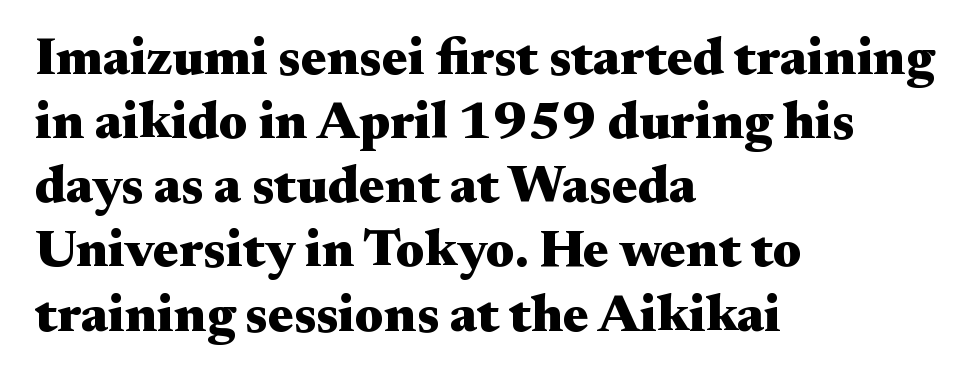
{"serif": "yes", "italic": "no", "bold": "yes", "weight": "heavy", "width": "wide", "stroke_contrast": "medium", "x_height": "small", "monospaced": "no", "underline": "no", "align": "left", "line_spacing_ratio": 1.21, "letter_spacing": "normal", "letter_spacing_em": 0.0, "glyph_px": 53}
